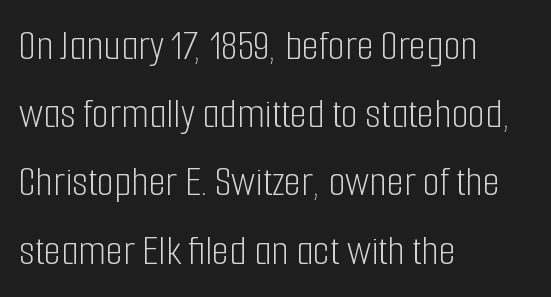
{"serif": "no", "italic": "no", "bold": "no", "weight": "light", "width": "condensed", "stroke_contrast": "low", "x_height": "medium", "monospaced": "no", "underline": "no", "align": "left", "line_spacing": "normal", "line_spacing_ratio": 1.55, "letter_spacing": "normal", "letter_spacing_em": 0.0, "glyph_px": 44}
